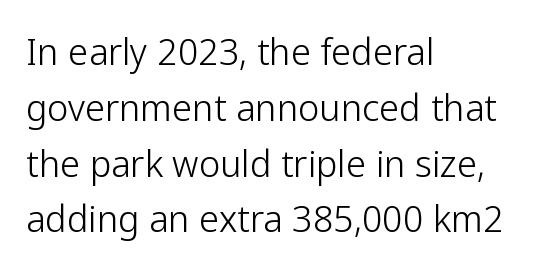
Q: Is the text bold? A: No.
Q: Is the text italic (slanted)? A: No, it is upright.
Q: Is the typeface a serif or a sans-serif typeface? A: Sans-serif.
Q: Is the text underlined? A: No.
Q: How is the paragraph aligned? A: Left-aligned.
Q: Is the spacing between letters normal or unusually wide? A: Normal.
Q: Is the spacing between lines tight, normal or loose? A: Normal.
Q: Width (condensed, normal, or wide)? A: Normal.
Q: Stroke contrast? A: Low.
Q: x-height? A: Medium.
Q: Monospaced? A: No.
